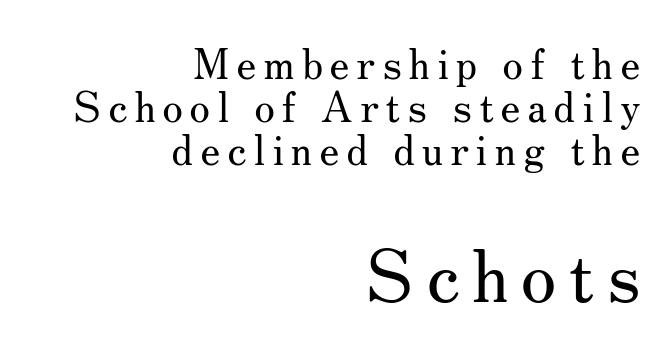
Q: Is the text bold? A: No.
Q: Is the text italic (slanted)? A: No, it is upright.
Q: Is the typeface a serif or a sans-serif typeface? A: Serif.
Q: Is the text underlined? A: No.
Q: How is the paragraph aligned? A: Right-aligned.
Q: Is the spacing between lines tight, normal or loose? A: Tight.
Q: Which block of text is set in a larger size, the first (top) or the second (bottom)? A: The second (bottom) one.
Q: Width (condensed, normal, or wide)? A: Normal.
Q: Stroke contrast? A: Medium.
Q: x-height? A: Small.
Q: Monospaced? A: No.
